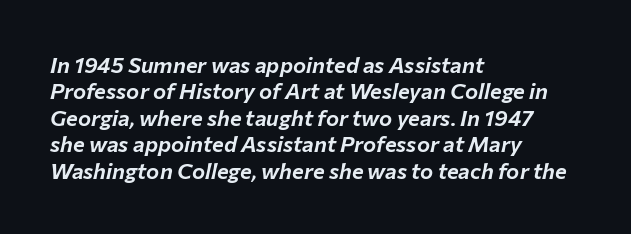
Q: Is the text italic (slanted)? A: Yes, it leans right by about 12 degrees.
Q: Is the text underlined? A: No.
Q: How is the paragraph aligned? A: Left-aligned.
Q: Is the spacing between letters normal or unusually wide? A: Normal.
